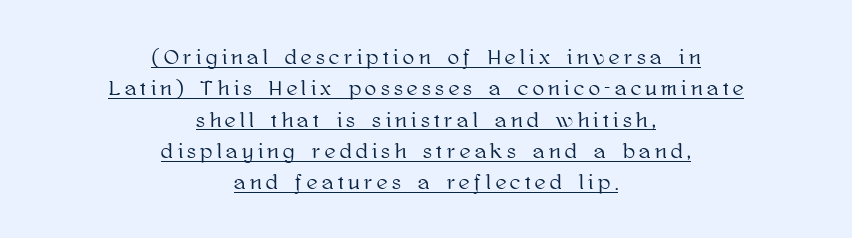
The image shows 21 px text type, upright; set centered, normal line spacing (1.49x), unusually wide letter spacing (+0.22 em), underlined.
